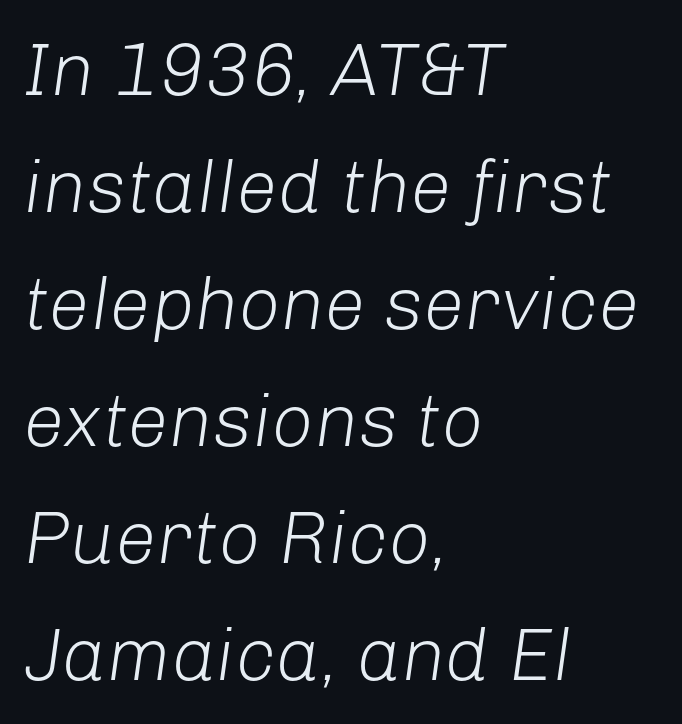
{"italic": "yes", "lean": "right", "slant_degrees": 8, "bold": "no", "weight": "light", "width": "normal", "stroke_contrast": "low", "x_height": "medium", "monospaced": "no", "underline": "no", "align": "left", "line_spacing": "normal", "line_spacing_ratio": 1.58, "letter_spacing": "normal", "letter_spacing_em": 0.0, "glyph_px": 74}
